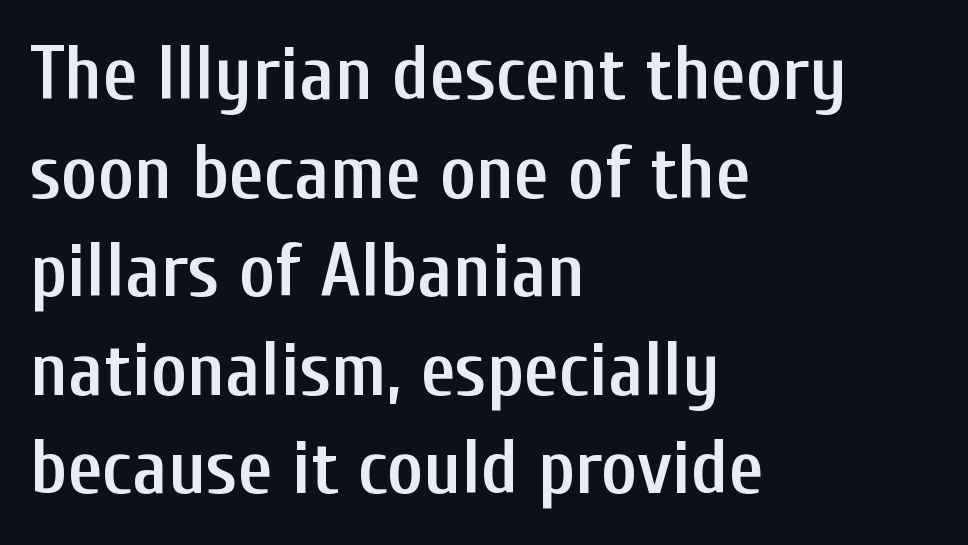
The image shows 77 px semibold, condensed sans-serif type, upright; set left-aligned, normal line spacing (1.28x), normal letter spacing, not underlined; low stroke contrast and a medium x-height.
